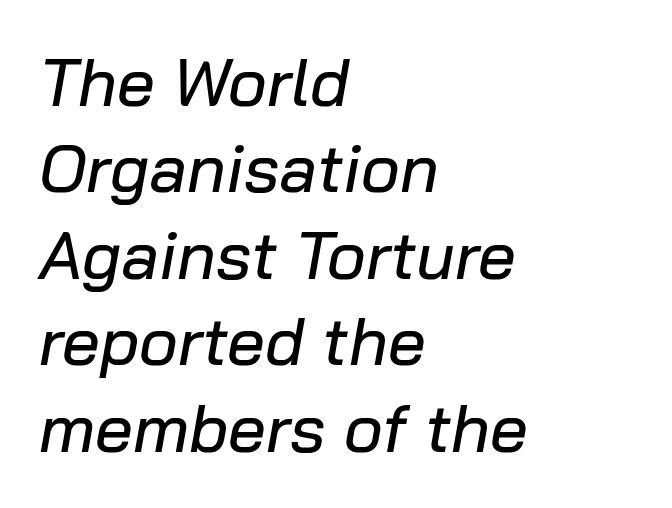
Does the lettering tilt? It does — this is italic. You could not count columns in this text — the font is proportionally spaced. Vertical spacing — default. The setting favours the left margin, as ordinary paragraphs usually do. Students, note that the glyphs here touch the page at normal intervals. The space beneath each line is pristine and unruled.
